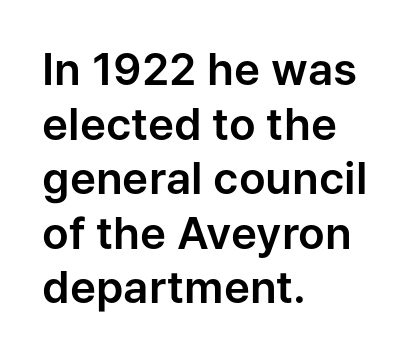
Note: no serifs on the glyphs. How are the letters spaced? Ordinarily, with no added tracking. Every stem runs plumb, perpendicular to the baseline. Teacher's note: observe the even left margin — that is flush-left alignment. The specimen omits any rule beneath the text block's lines. Here the designer chose a conventional face with non-uniform glyph widths.
